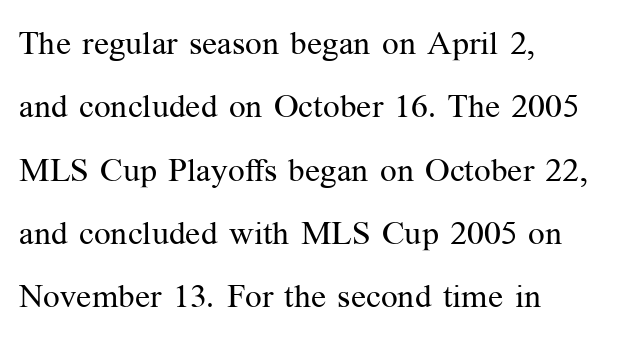
The image shows 33 px regular-weight serif type, upright; set left-aligned, loose line spacing (1.92x), normal letter spacing, not underlined; medium stroke contrast and a medium x-height.
